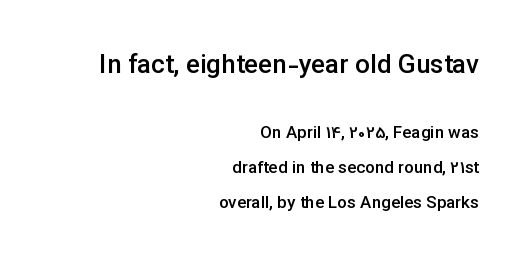
Nobody drew a line under any word here. The emphasis by scale lands on block number one, above. You could fit nearly another row in the gap between these rows. The specimen reads as upright at a glance. Typeset ragged left — the right edge is the straight one. This is the in-between weight designers call semibold or demi.
